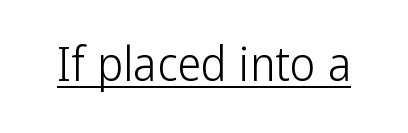
The image shows 48 px light, condensed sans-serif type, upright; set normal letter spacing, underlined; low stroke contrast and a medium x-height.
